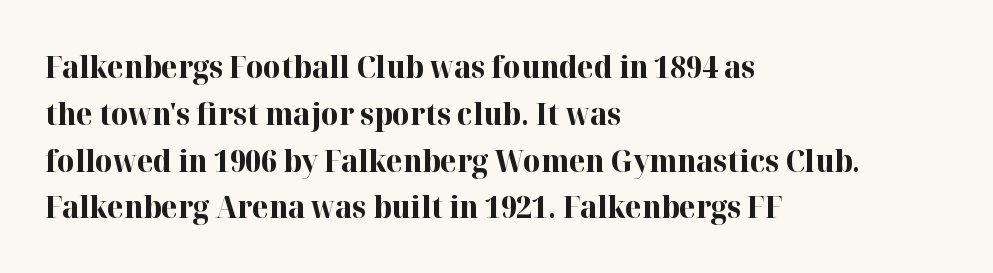
{"serif": "yes", "italic": "no", "bold": "yes", "weight": "bold", "width": "normal", "stroke_contrast": "high", "x_height": "medium", "monospaced": "no", "underline": "no", "align": "left", "line_spacing": "normal", "line_spacing_ratio": 1.56, "letter_spacing": "normal", "letter_spacing_em": 0.0, "glyph_px": 30}
